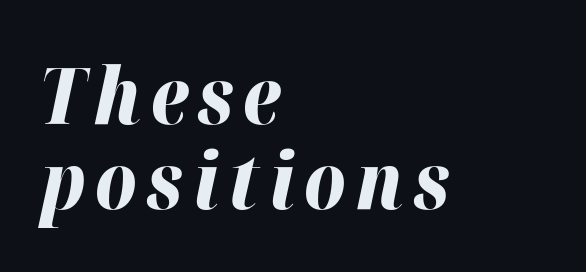
Q: Is the text bold? A: Yes.
Q: Is the text italic (slanted)? A: Yes, it leans right by about 12 degrees.
Q: Is the text underlined? A: No.
Q: How is the paragraph aligned? A: Left-aligned.
Q: Is the spacing between lines tight, normal or loose? A: Tight.
Q: Width (condensed, normal, or wide)? A: Normal.
Q: Stroke contrast? A: High.
Q: x-height? A: Medium.
Q: Monospaced? A: No.
